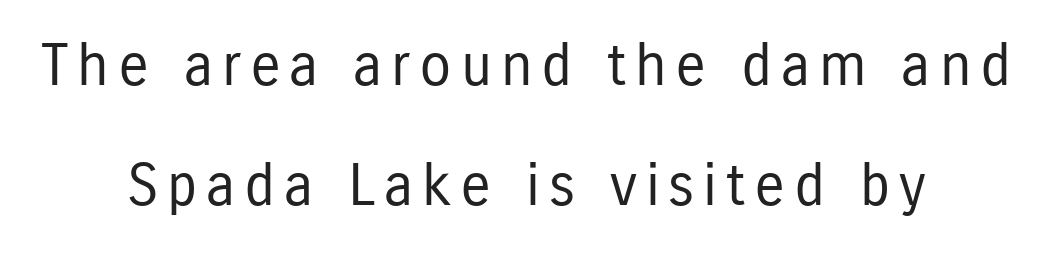
{"serif": "no", "italic": "no", "bold": "no", "weight": "regular", "width": "condensed", "stroke_contrast": "low", "x_height": "medium", "monospaced": "no", "underline": "no", "align": "center", "line_spacing": "loose", "line_spacing_ratio": 2.07, "glyph_px": 58}
